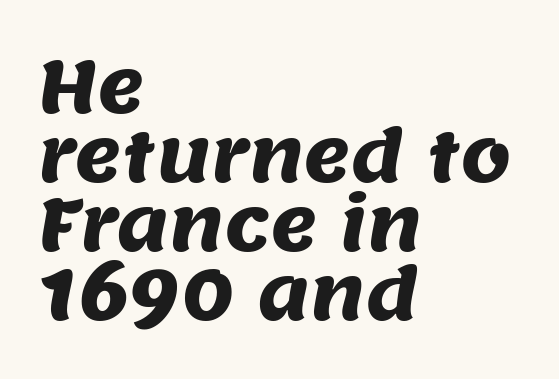
The image shows 72 px sans-serif type; set left-aligned, tight line spacing (0.96x), normal letter spacing, not underlined; medium stroke contrast and a large x-height.
